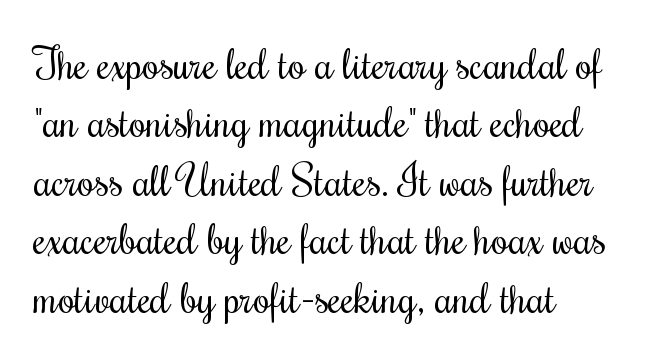
The image shows 43 px regular-weight, condensed serif type; set left-aligned, normal line spacing (1.36x), normal letter spacing, not underlined; medium stroke contrast and a small x-height.
